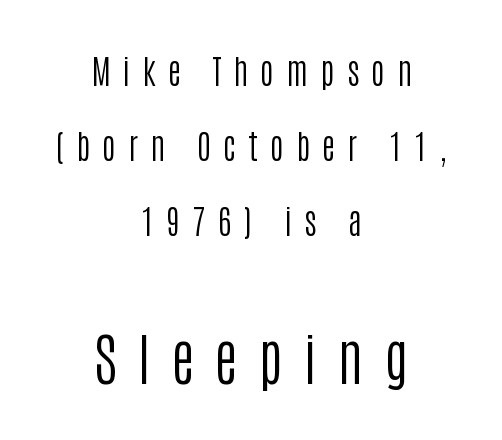
The image shows 57 px regular-weight, condensed sans-serif type, upright; set centered, loose line spacing (2.28x), unusually wide letter spacing (+0.37 em), not underlined; the second (bottom) block is 1.73x larger; low stroke contrast and a large x-height.
